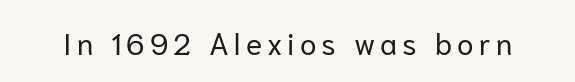
Vertical strokes here are truly vertical. Descenders hang freely into open space. The passage shown is typed in a proportional face where columns would drift. Unbolded letterforms with no extra heft. Letterform terminals end flat and unadorned throughout the passage.
